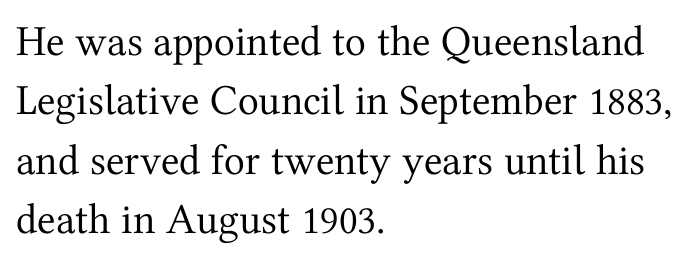
The image shows 43 px regular-weight serif type, upright; set left-aligned, normal line spacing (1.38x), normal letter spacing, not underlined; medium stroke contrast and a medium x-height.
